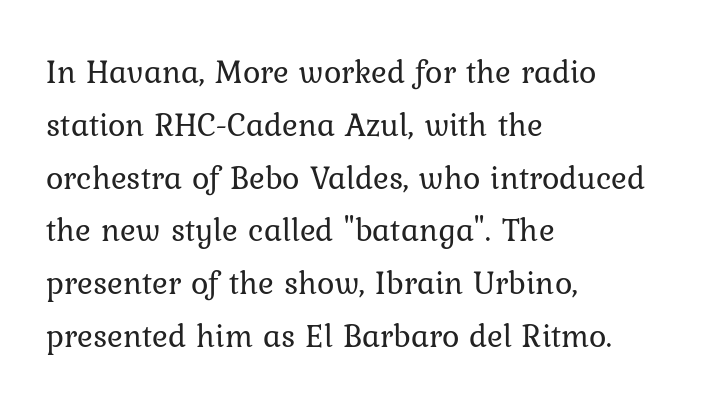
Q: Is the text bold? A: No.
Q: Is the text italic (slanted)? A: No, it is upright.
Q: Is the text underlined? A: No.
Q: How is the paragraph aligned? A: Left-aligned.
Q: Is the spacing between letters normal or unusually wide? A: Normal.
Q: Is the spacing between lines tight, normal or loose? A: Normal.
Q: Width (condensed, normal, or wide)? A: Normal.
Q: Stroke contrast? A: Low.
Q: x-height? A: Medium.
Q: Monospaced? A: No.
